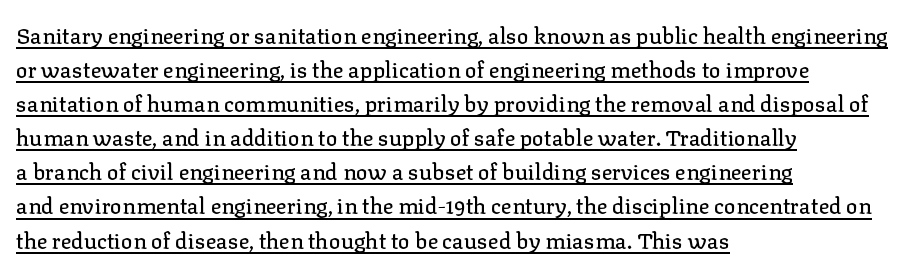
The image shows 22 px text type, upright; set left-aligned, normal line spacing (1.55x), normal letter spacing, underlined.
